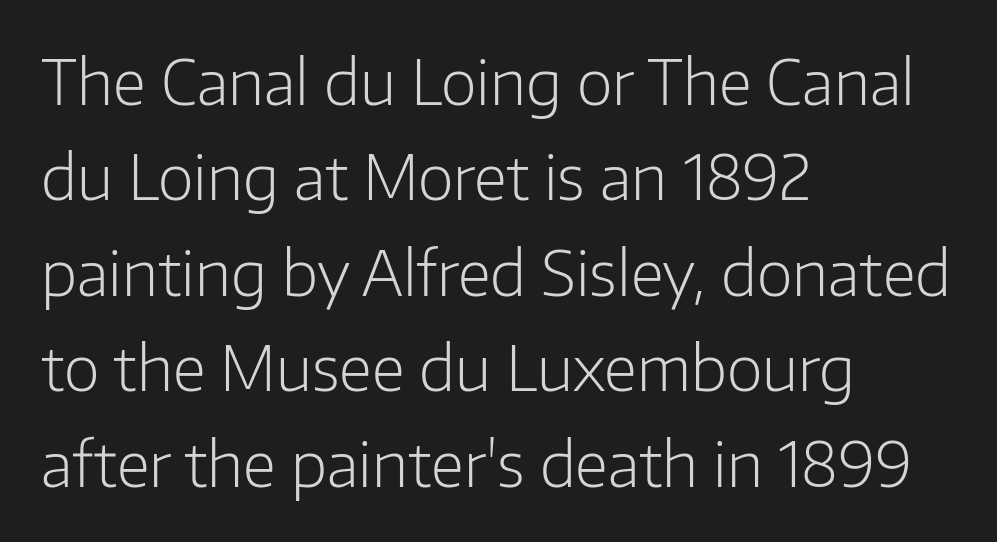
The image shows 62 px light sans-serif type, upright; set left-aligned, normal line spacing (1.54x), normal letter spacing, not underlined; low stroke contrast and a medium x-height.
